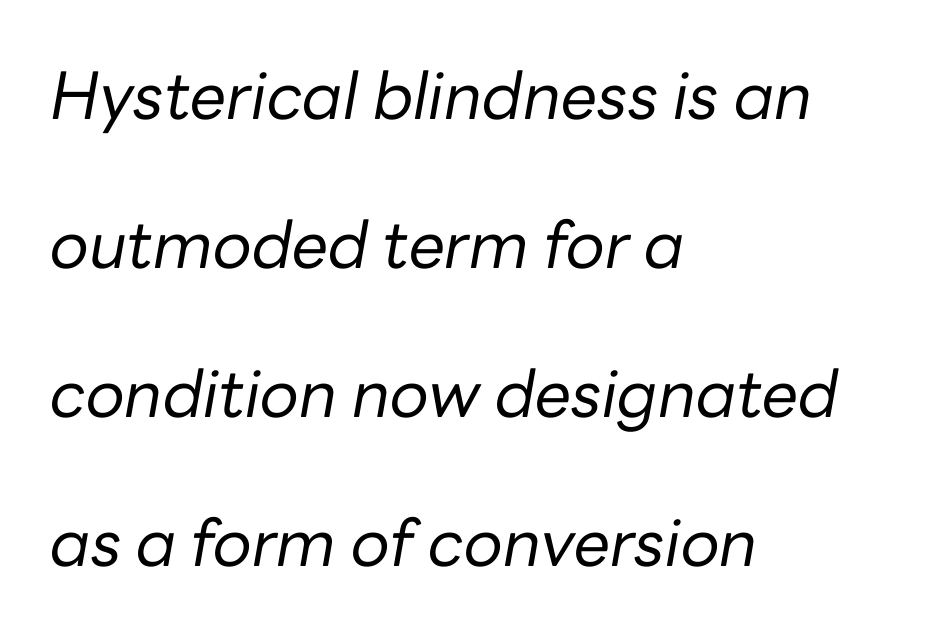
{"italic": "yes", "lean": "right", "slant_degrees": 10, "bold": "no", "weight": "regular", "width": "normal", "stroke_contrast": "low", "x_height": "medium", "monospaced": "no", "underline": "no", "align": "left", "line_spacing": "loose", "line_spacing_ratio": 2.29, "letter_spacing": "normal", "letter_spacing_em": 0.0, "glyph_px": 65}
